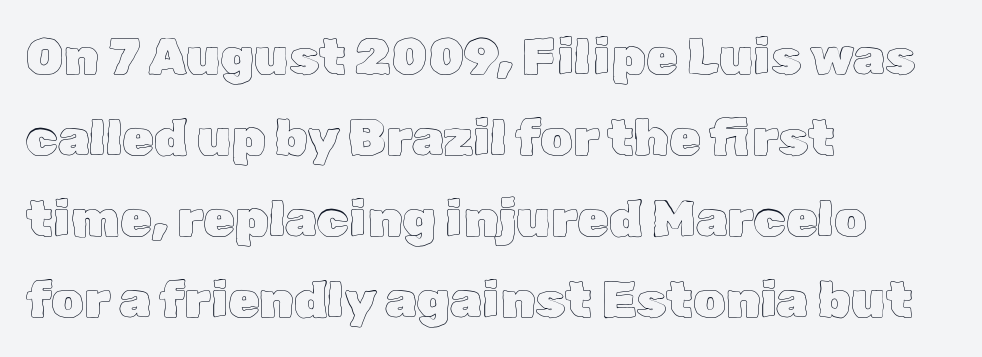
The image shows 51 px text type, upright; set left-aligned, normal line spacing (1.59x), normal letter spacing, not underlined; a medium x-height.
